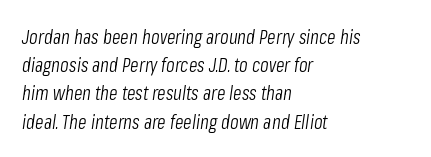
Stems and bowls with no extra thickness — not bold. Leading matches the norm, producing a regular column. How are the letters spaced? Ordinarily, with no added tracking. Leftover space on each line is placed entirely after the last word.
